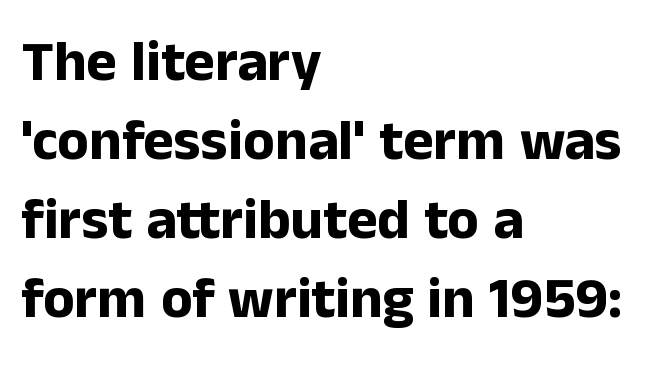
Q: Is the text bold? A: Yes.
Q: Is the text italic (slanted)? A: No, it is upright.
Q: Is the typeface a serif or a sans-serif typeface? A: Sans-serif.
Q: Is the text underlined? A: No.
Q: How is the paragraph aligned? A: Left-aligned.
Q: Is the spacing between letters normal or unusually wide? A: Normal.
Q: Is the spacing between lines tight, normal or loose? A: Normal.
Q: Width (condensed, normal, or wide)? A: Normal.
Q: Stroke contrast? A: Low.
Q: x-height? A: Medium.
Q: Monospaced? A: No.
